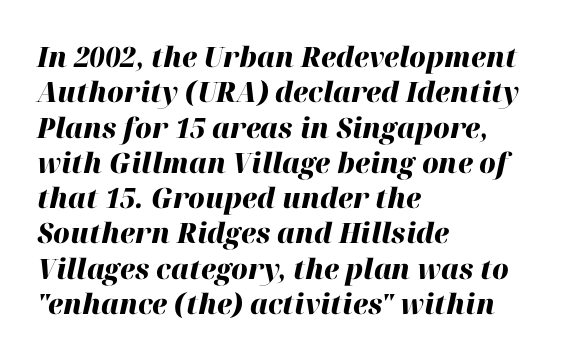
The image shows 28 px heavy type, italic (leaning right); set left-aligned, normal line spacing (1.26x), normal letter spacing, not underlined; high stroke contrast and a medium x-height.
